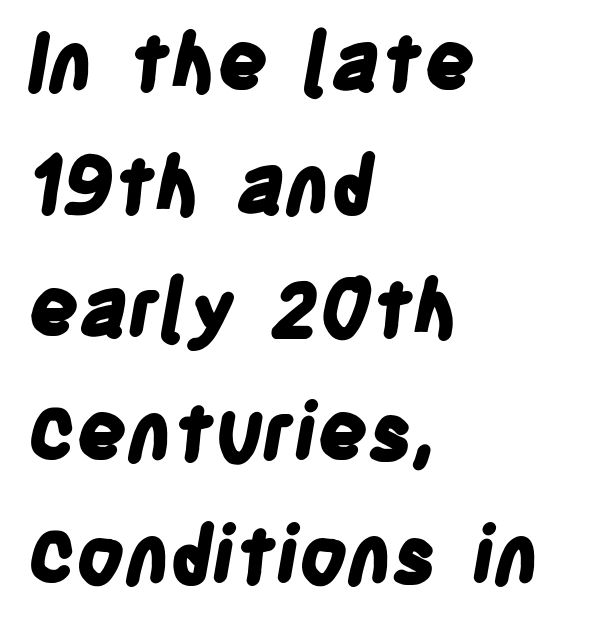
A typesetter would call this zero additional tracking. A student would call this left alignment; a typographer would say flush left, rag right. Heavy, bold letterforms. Examine the stroke ends and you'll find no serifs. The passage shown is typed in a proportional face where columns would drift.
